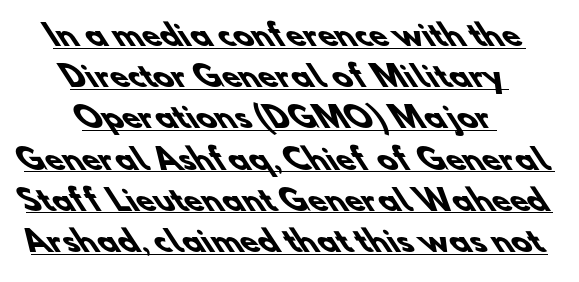
The glyphs in this specimen are sans serif. The paragraph shown floats in the horizontal middle. Here the designer chose a conventional face with non-uniform glyph widths. How heavy is the stroke? Heavy — this is a bold. Every word sits above its own underline.
